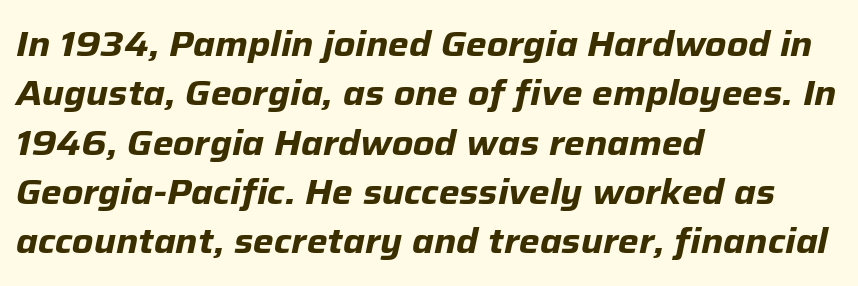
The image shows 35 px bold type, italic (leaning right); set left-aligned, normal line spacing (1.41x), normal letter spacing, not underlined; low stroke contrast and a medium x-height.
